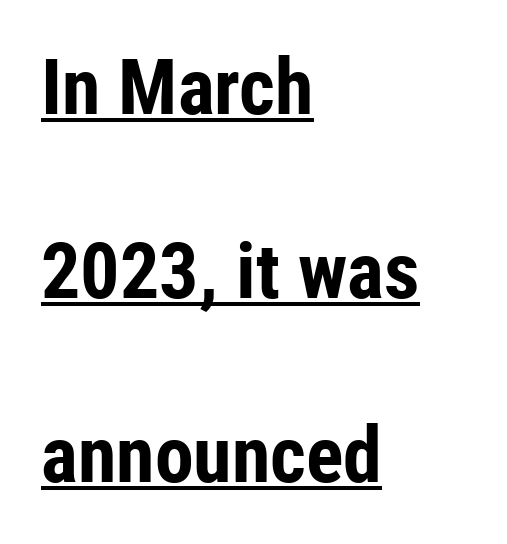
The image shows 78 px bold, condensed sans-serif type, upright; set left-aligned, loose line spacing (2.36x), normal letter spacing, underlined; low stroke contrast and a medium x-height.
